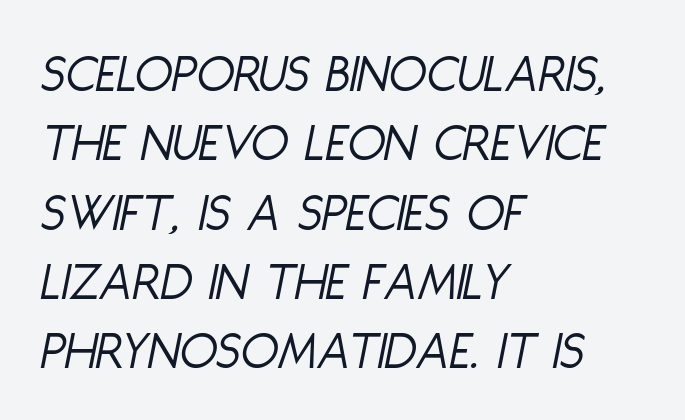
Q: Is the text bold? A: No.
Q: Is the text italic (slanted)? A: Yes, it leans right by about 11 degrees.
Q: Is the text underlined? A: No.
Q: How is the paragraph aligned? A: Left-aligned.
Q: Is the spacing between letters normal or unusually wide? A: Normal.
Q: Is the spacing between lines tight, normal or loose? A: Normal.
Q: Width (condensed, normal, or wide)? A: Condensed.
Q: Stroke contrast? A: Low.
Q: x-height? A: Large.
Q: Monospaced? A: No.
